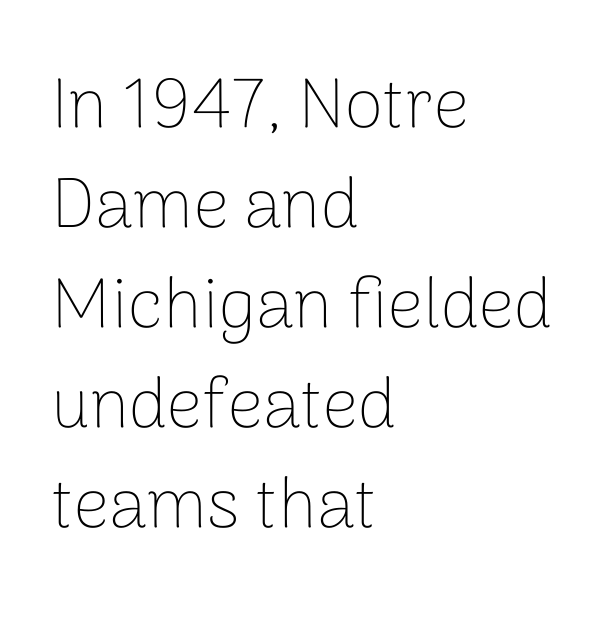
Q: Is the text bold? A: No.
Q: Is the text italic (slanted)? A: No, it is upright.
Q: Is the typeface a serif or a sans-serif typeface? A: Sans-serif.
Q: Is the text underlined? A: No.
Q: How is the paragraph aligned? A: Left-aligned.
Q: Is the spacing between letters normal or unusually wide? A: Normal.
Q: Is the spacing between lines tight, normal or loose? A: Normal.
Q: Width (condensed, normal, or wide)? A: Normal.
Q: Stroke contrast? A: Low.
Q: x-height? A: Medium.
Q: Monospaced? A: No.
